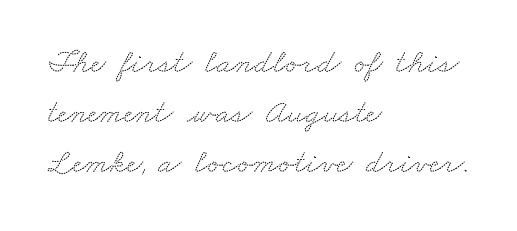
The image shows 34 px wide serif type; set left-aligned, normal line spacing (1.47x), normal letter spacing, not underlined; medium stroke contrast and a small x-height.
